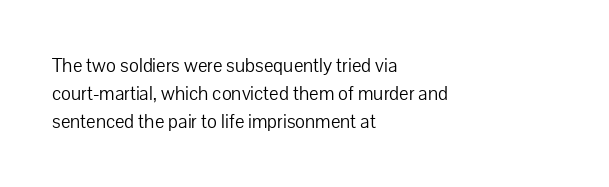
{"italic": "no", "bold": "no", "underline": "no", "align": "left", "line_spacing": "normal", "line_spacing_ratio": 1.4, "letter_spacing": "normal", "letter_spacing_em": 0.0, "glyph_px": 20}
